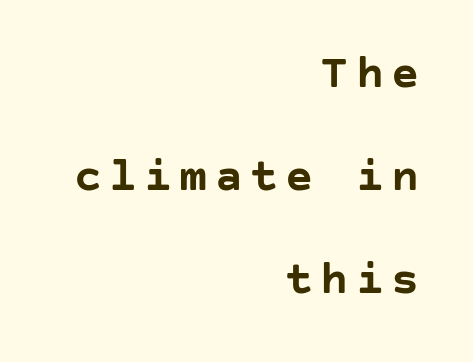
The typography opts for an upright posture over an oblique one. These lines stand farther apart than default settings would place them. Any mark beneath the type? The region is blank. I'd call this a sans setting — the letters go barefoot.
